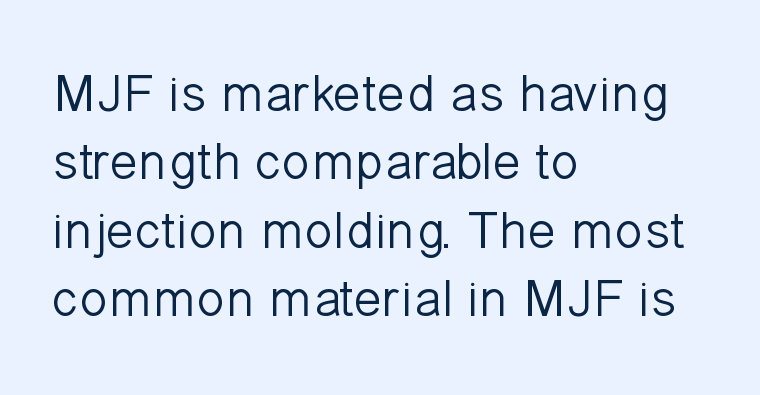
Q: Is the text bold? A: No.
Q: Is the text italic (slanted)? A: No, it is upright.
Q: Is the typeface a serif or a sans-serif typeface? A: Sans-serif.
Q: Is the text underlined? A: No.
Q: How is the paragraph aligned? A: Left-aligned.
Q: Is the spacing between letters normal or unusually wide? A: Normal.
Q: Is the spacing between lines tight, normal or loose? A: Normal.
Q: Width (condensed, normal, or wide)? A: Normal.
Q: Stroke contrast? A: Low.
Q: x-height? A: Medium.
Q: Monospaced? A: No.
